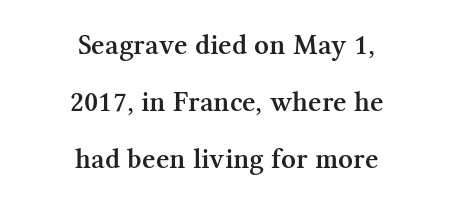
The rendering shows small feet on the letterforms — a serif design. Inter-character spacing is left at the font's built-in metrics. The foot of each line stays bare and open. Compared with an ordinary text face, these strokes are moderately heavier — a semibold.
